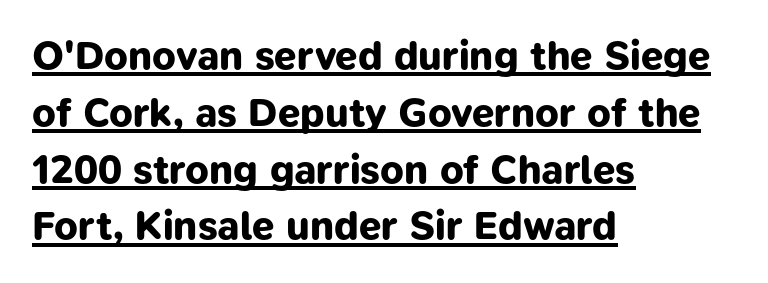
Q: Is the text bold? A: Yes.
Q: Is the typeface a serif or a sans-serif typeface? A: Sans-serif.
Q: Is the text underlined? A: Yes.
Q: How is the paragraph aligned? A: Left-aligned.
Q: Is the spacing between letters normal or unusually wide? A: Normal.
Q: Is the spacing between lines tight, normal or loose? A: Normal.
Q: Width (condensed, normal, or wide)? A: Normal.
Q: Stroke contrast? A: Low.
Q: x-height? A: Medium.
Q: Monospaced? A: No.
